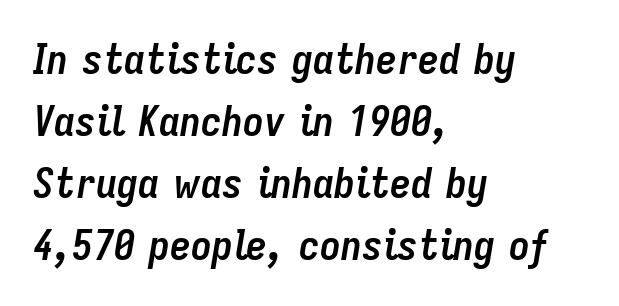
{"italic": "yes", "lean": "right", "slant_degrees": 9, "bold": "yes", "weight": "semibold", "width": "condensed", "stroke_contrast": "low", "x_height": "medium", "monospaced": "no", "underline": "no", "align": "left", "line_spacing": "normal", "line_spacing_ratio": 1.48, "letter_spacing": "normal", "letter_spacing_em": 0.0, "glyph_px": 42}
